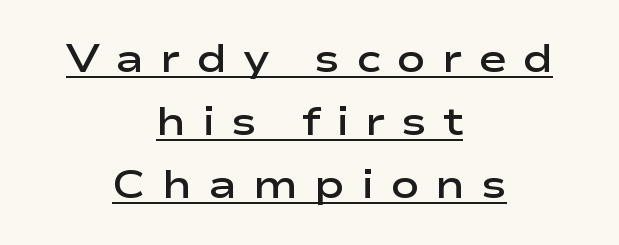
{"serif": "no", "italic": "no", "bold": "semi", "weight": "semibold", "width": "wide", "stroke_contrast": "low", "x_height": "medium", "monospaced": "no", "underline": "yes", "align": "center", "line_spacing": "normal", "line_spacing_ratio": 1.62, "letter_spacing": "wide", "letter_spacing_em": 0.4, "glyph_px": 39}
